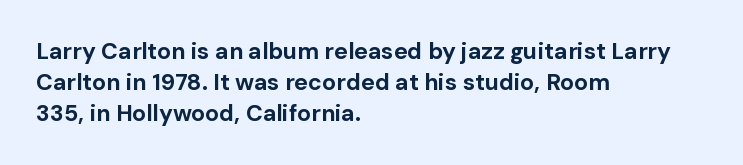
It's the straight-up-and-down kind of type. Descender tails drop into unmarked territory. Weight check: bold — yes, fully. Line beginnings align vertically; line endings do not.
